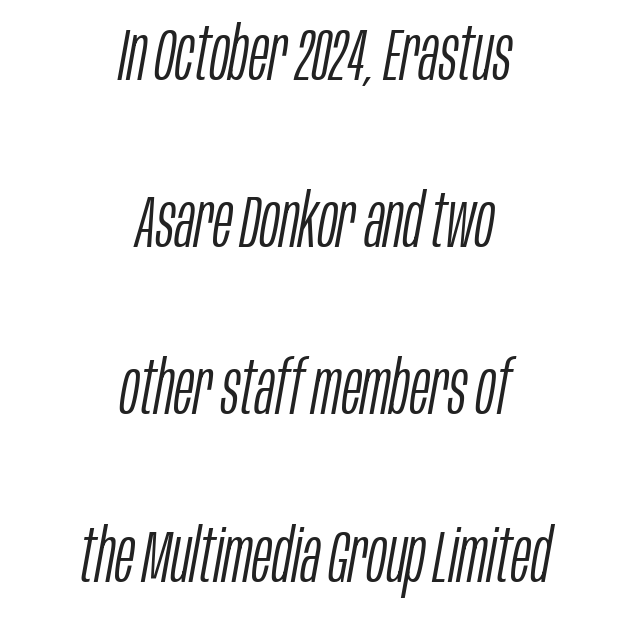
{"italic": "yes", "lean": "right", "slant_degrees": 10, "bold": "no", "weight": "light", "width": "condensed", "stroke_contrast": "low", "x_height": "large", "monospaced": "no", "underline": "no", "align": "center", "line_spacing": "loose", "line_spacing_ratio": 2.23, "letter_spacing": "normal", "letter_spacing_em": 0.0, "glyph_px": 75}
